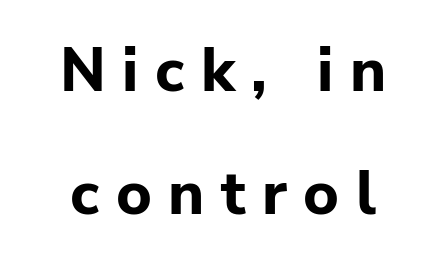
Q: Is the text bold? A: Yes.
Q: Is the text italic (slanted)? A: No, it is upright.
Q: Is the typeface a serif or a sans-serif typeface? A: Sans-serif.
Q: Is the text underlined? A: No.
Q: How is the paragraph aligned? A: Centered.
Q: Is the spacing between letters normal or unusually wide? A: Unusually wide.
Q: Is the spacing between lines tight, normal or loose? A: Loose.
Q: Width (condensed, normal, or wide)? A: Normal.
Q: Stroke contrast? A: Low.
Q: x-height? A: Medium.
Q: Monospaced? A: No.
